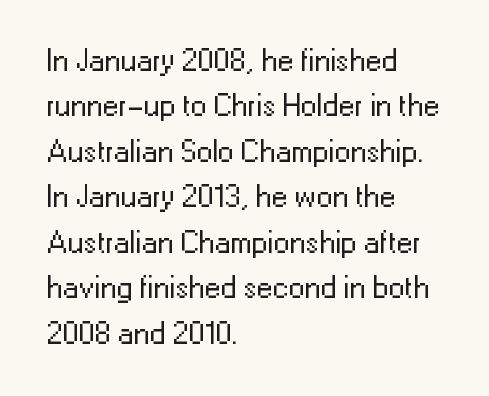
Q: Is the text bold? A: No.
Q: Is the text italic (slanted)? A: No, it is upright.
Q: Is the typeface a serif or a sans-serif typeface? A: Sans-serif.
Q: Is the text underlined? A: No.
Q: How is the paragraph aligned? A: Left-aligned.
Q: Is the spacing between letters normal or unusually wide? A: Normal.
Q: Is the spacing between lines tight, normal or loose? A: Normal.
Q: Width (condensed, normal, or wide)? A: Normal.
Q: Stroke contrast? A: Low.
Q: x-height? A: Medium.
Q: Monospaced? A: No.
